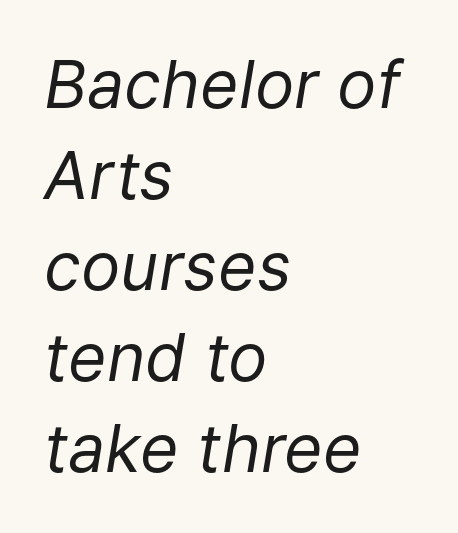
Q: Is the text bold? A: No.
Q: Is the text italic (slanted)? A: Yes, it leans right by about 9 degrees.
Q: Is the text underlined? A: No.
Q: How is the paragraph aligned? A: Left-aligned.
Q: Is the spacing between letters normal or unusually wide? A: Normal.
Q: Is the spacing between lines tight, normal or loose? A: Normal.
Q: Width (condensed, normal, or wide)? A: Normal.
Q: Stroke contrast? A: Low.
Q: x-height? A: Medium.
Q: Monospaced? A: No.
